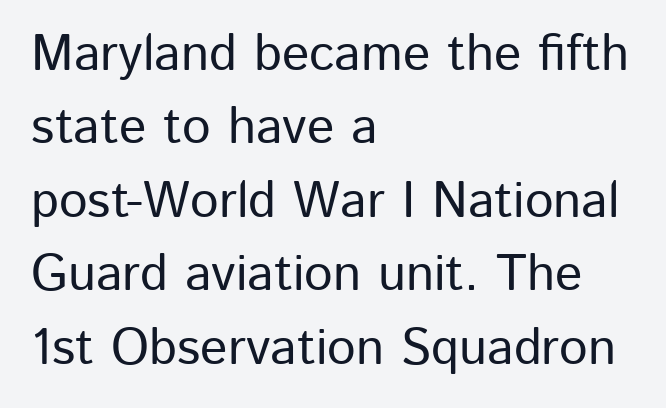
Q: Is the text italic (slanted)? A: No, it is upright.
Q: Is the typeface a serif or a sans-serif typeface? A: Sans-serif.
Q: Is the text underlined? A: No.
Q: How is the paragraph aligned? A: Left-aligned.
Q: Is the spacing between letters normal or unusually wide? A: Normal.
Q: Is the spacing between lines tight, normal or loose? A: Normal.
Q: Width (condensed, normal, or wide)? A: Normal.
Q: Stroke contrast? A: Low.
Q: x-height? A: Medium.
Q: Monospaced? A: No.
